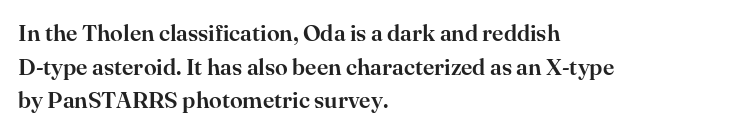
The image shows 23 px text type, upright; set left-aligned, normal line spacing (1.46x), normal letter spacing, not underlined.
